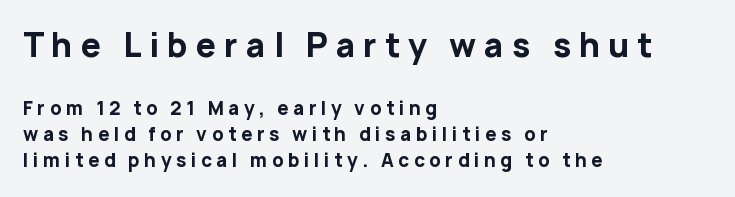
{"serif": "no", "italic": "no", "bold": "yes", "weight": "bold", "width": "normal", "stroke_contrast": "low", "x_height": "medium", "monospaced": "no", "underline": "no", "align": "left", "line_spacing": "normal", "line_spacing_ratio": 1.45, "letter_spacing": "wide", "letter_spacing_em": 0.25, "larger_block": "first", "size_ratio": 1.78, "glyph_px": 32}
